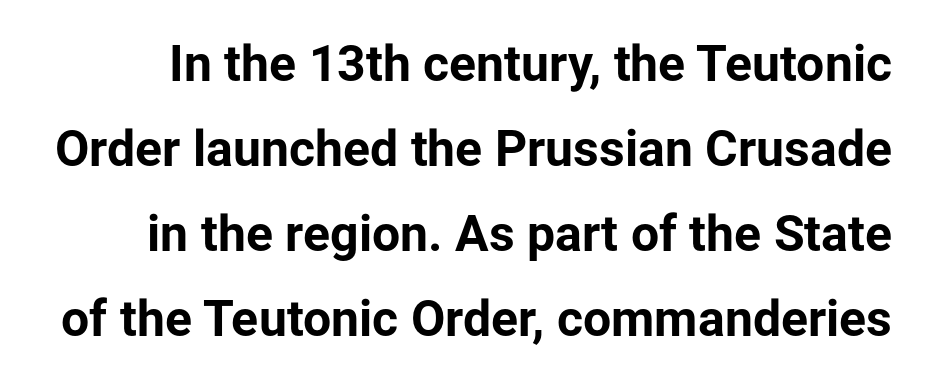
The image shows 50 px bold sans-serif type, upright; set normal line spacing (1.7x), normal letter spacing, not underlined; low stroke contrast and a medium x-height.
